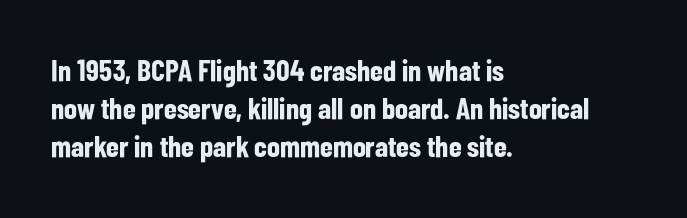
Notice how the stems are strictly vertical — no italics here. Looks like regular typesetting: each glyph gets only the width it needs. Heavy, bold letterforms. Look at the tracking — it's just the regular setting, nothing added. The designer left line spacing at the default.
